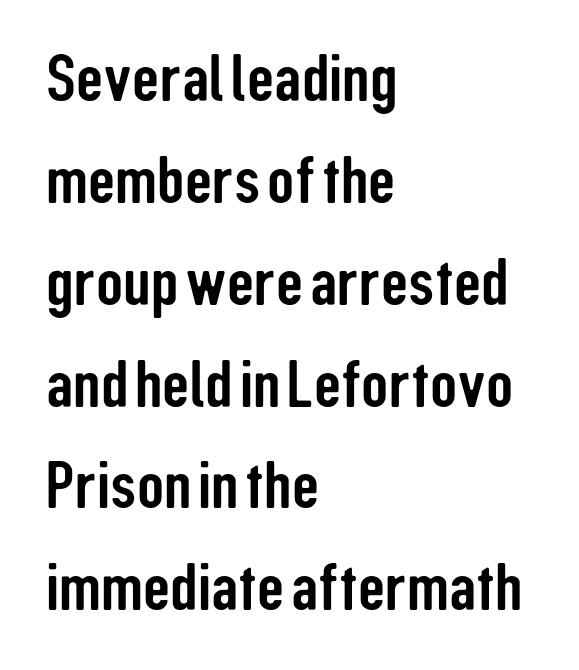
Q: Is the text italic (slanted)? A: No, it is upright.
Q: Is the typeface a serif or a sans-serif typeface? A: Sans-serif.
Q: Is the text underlined? A: No.
Q: How is the paragraph aligned? A: Left-aligned.
Q: Is the spacing between letters normal or unusually wide? A: Normal.
Q: Is the spacing between lines tight, normal or loose? A: Normal.
Q: Width (condensed, normal, or wide)? A: Condensed.
Q: Stroke contrast? A: Low.
Q: x-height? A: Medium.
Q: Monospaced? A: No.
